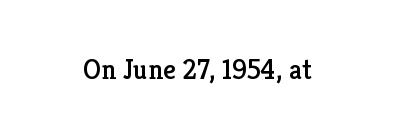
Q: Is the text italic (slanted)? A: No, it is upright.
Q: Is the typeface a serif or a sans-serif typeface? A: Serif.
Q: Is the text underlined? A: No.
Q: Is the spacing between letters normal or unusually wide? A: Normal.
Q: Width (condensed, normal, or wide)? A: Normal.
Q: Stroke contrast? A: Low.
Q: x-height? A: Medium.
Q: Monospaced? A: No.
